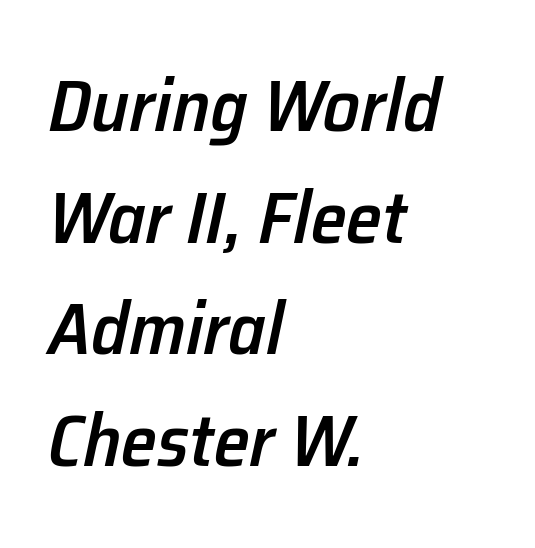
Looks like regular typesetting: each glyph gets only the width it needs. Interline gaps are of average width in this sample. The lines are quadded left. The rendering applies a slant to the glyphs.
